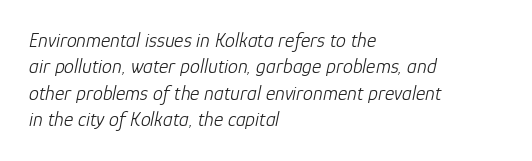
The image shows 20 px text type, italic (leaning right); set left-aligned, normal line spacing (1.32x), normal letter spacing, not underlined.
